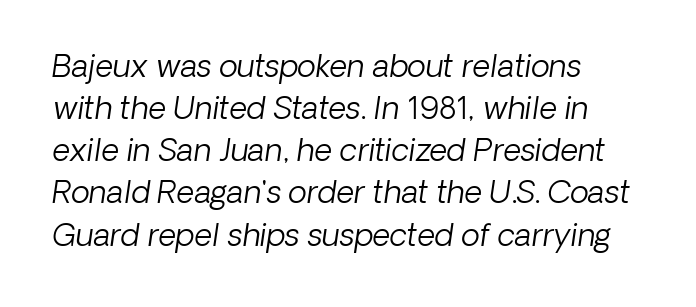
Bold? No — there's no thickening of the strokes. The passage shown stacks its lines at a standard gap. Descenders hang freely into open space. Note the varied advance widths — an 'i' is clearly narrower than an 'm'.
